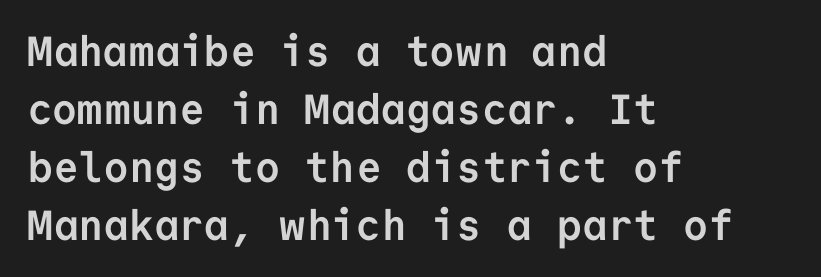
{"serif": "no", "italic": "no", "bold": "yes", "weight": "semibold", "width": "normal", "stroke_contrast": "low", "x_height": "medium", "monospaced": "yes", "underline": "no", "align": "left", "line_spacing": "normal", "line_spacing_ratio": 1.38, "letter_spacing": "normal", "letter_spacing_em": 0.0, "glyph_px": 42}
